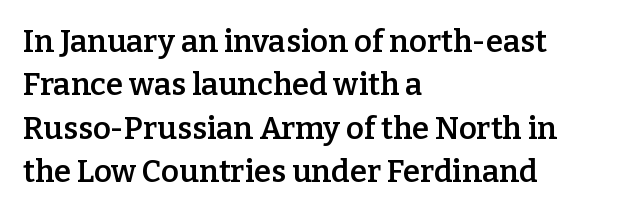
{"serif": "yes", "italic": "no", "bold": "semi", "weight": "semibold", "width": "normal", "stroke_contrast": "low", "x_height": "medium", "monospaced": "no", "underline": "no", "align": "left", "line_spacing": "normal", "line_spacing_ratio": 1.4, "letter_spacing": "normal", "letter_spacing_em": 0.0, "glyph_px": 31}
